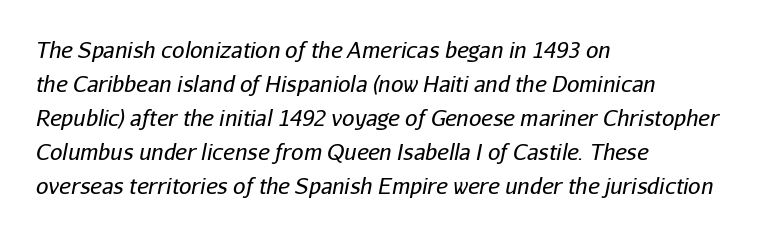
One-word summary of the alignment: left. The line texture is even and compact thanks to regular tracking. Descender tails drop into unmarked territory. The specimen reads as italic at a glance. Normally led — the rows are evenly, conventionally spaced.
